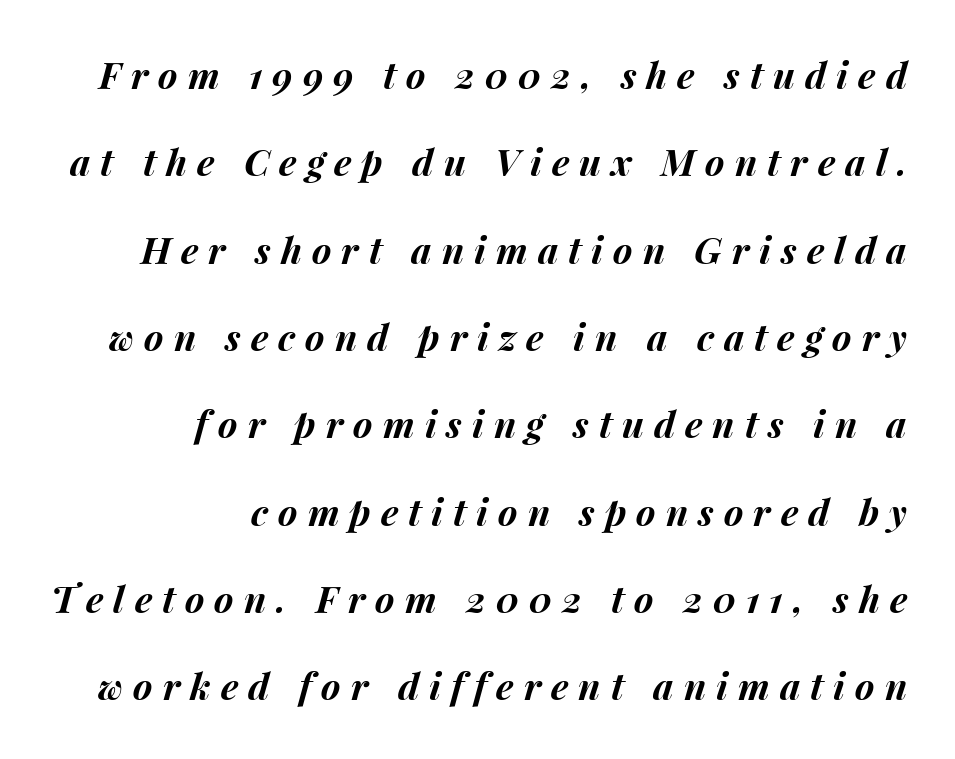
Q: Is the text bold? A: Yes.
Q: Is the text italic (slanted)? A: Yes, it leans right by about 15 degrees.
Q: Is the text underlined? A: No.
Q: How is the paragraph aligned? A: Right-aligned.
Q: Is the spacing between letters normal or unusually wide? A: Unusually wide.
Q: Is the spacing between lines tight, normal or loose? A: Loose.
Q: Width (condensed, normal, or wide)? A: Normal.
Q: Stroke contrast? A: Medium.
Q: x-height? A: Medium.
Q: Monospaced? A: No.
